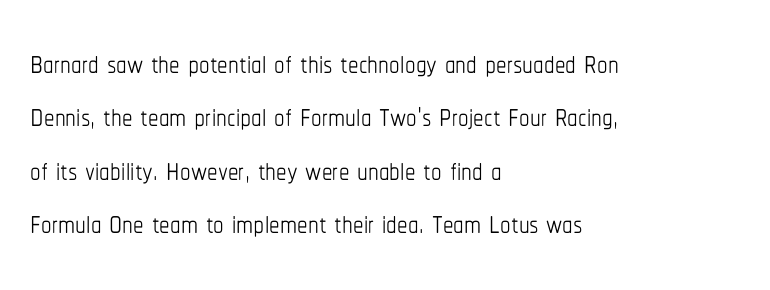
A roman cut, with each character standing at attention. Looks like regular typesetting: each glyph gets only the width it needs. The rendering keeps characters at their native spacing. Honestly, the row spacing looks completely unremarkable. The glyphs are unaccompanied by any horizontal stroke below them. The passage shown is not bold in any degree.
